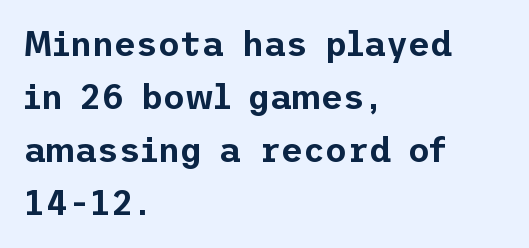
The image shows 34 px sans-serif type, upright; set left-aligned, normal line spacing (1.56x), normal letter spacing, not underlined; low stroke contrast and a medium x-height.
